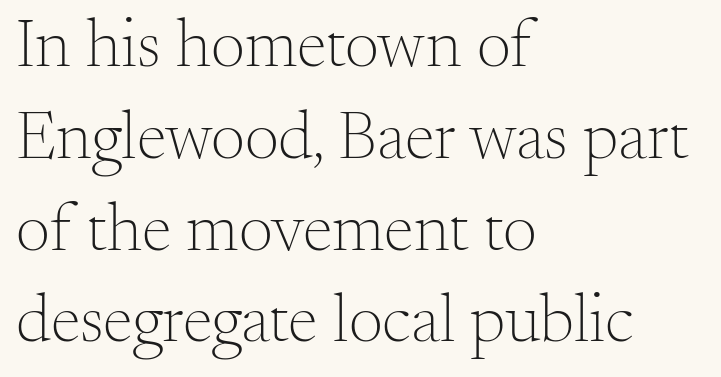
The image shows 68 px light serif type, upright; set left-aligned, normal line spacing (1.35x), normal letter spacing, not underlined; medium stroke contrast and a small x-height.
